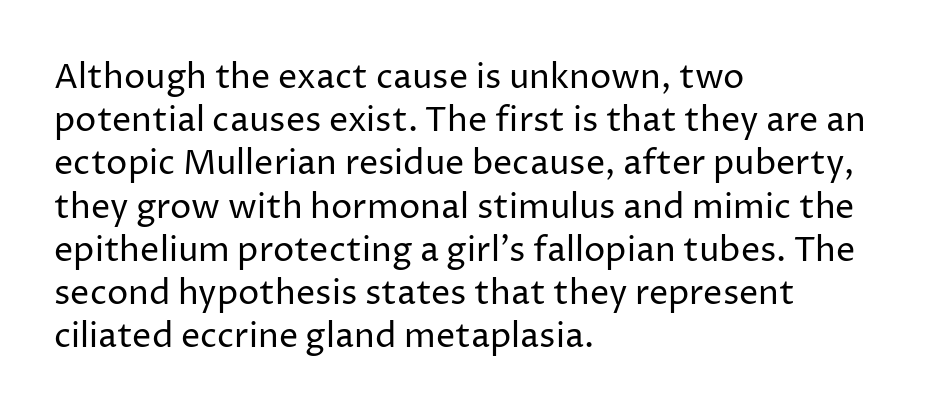
This is sans-serif lettering, the kind often seen on screens and signage. Only glyphs here, with clear space below each row. The compositor pushed each line to the left boundary. Does the leading feel generous? No, just average. Ordinary non-slanted type is in use.
